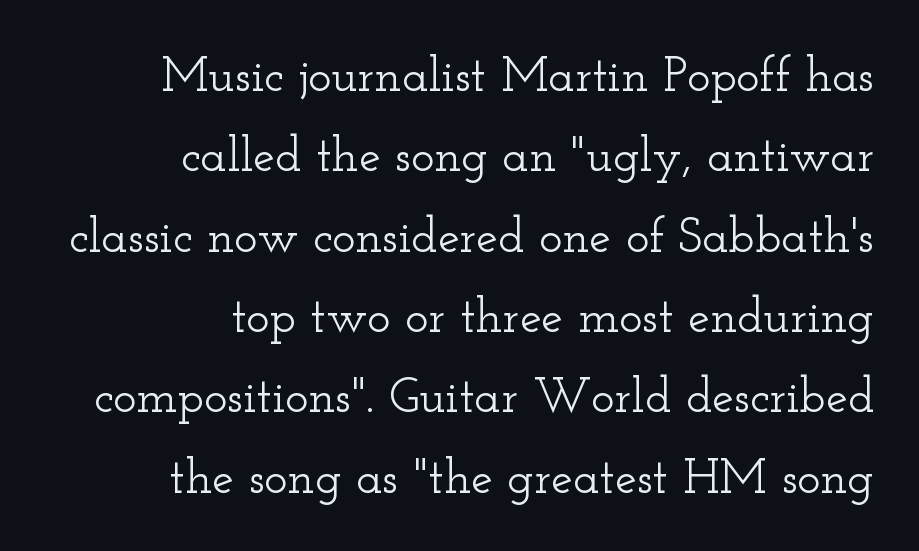
{"serif": "yes", "italic": "no", "width": "wide", "stroke_contrast": "low", "x_height": "small", "monospaced": "no", "underline": "no", "align": "right", "line_spacing": "normal", "line_spacing_ratio": 1.64, "letter_spacing": "normal", "letter_spacing_em": 0.0, "glyph_px": 49}
